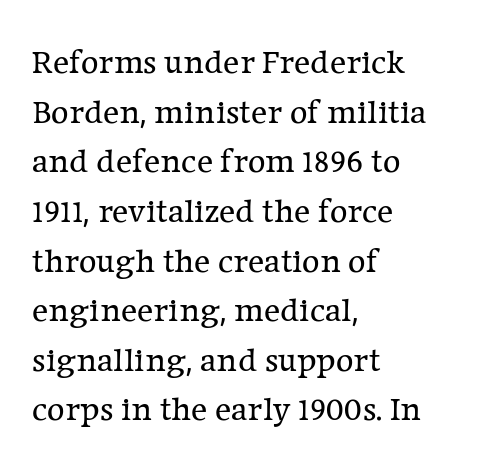
How would I describe the line gaps? Plain and ordinary. Is the block centered? No — it sits flush against the left margin. Bold? No — there's no thickening of the strokes. The gaps between neighbouring characters are ordinary and unremarkable.
